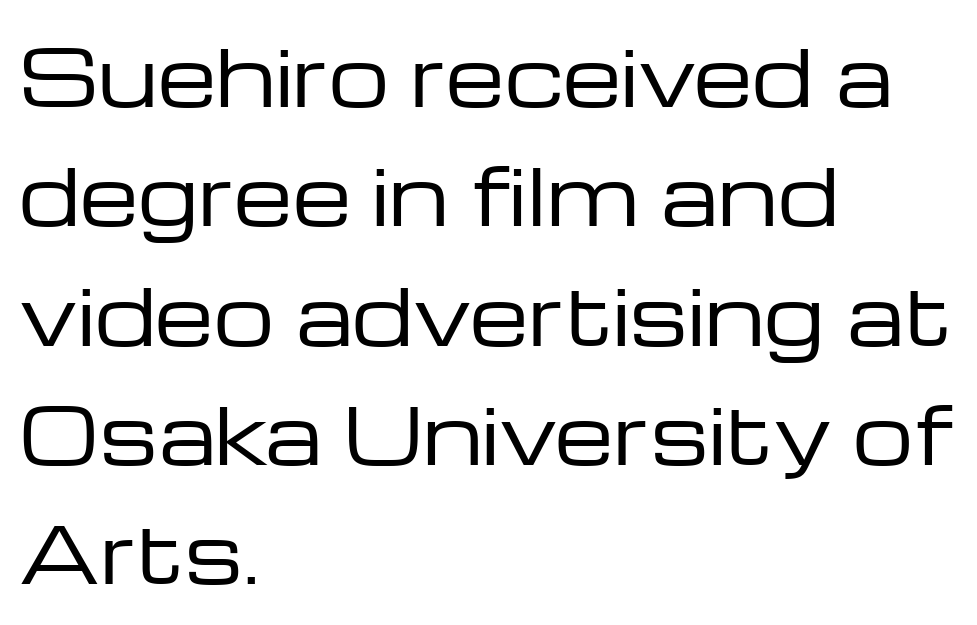
The passage shown is typed in a proportional face where columns would drift. Underline: absent. Vertically, the passage feels balanced, rows spaced as you'd expect. Horizontally, the lines are justified to the leading edge only. The passage shown is typeset with a sans-serif family.
